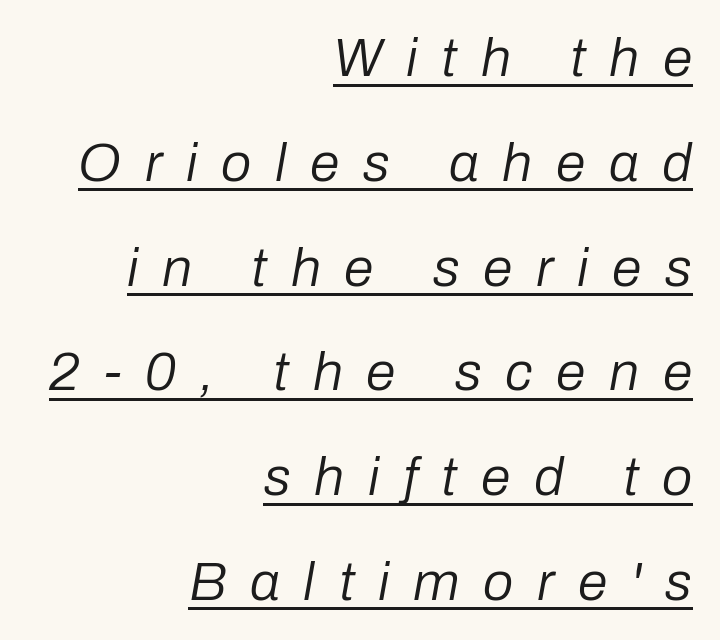
Caption: lettering with a line underneath. No chunkiness to these letters — they're not bold. The rendering uses a large line-height, opening up the rows. Note the varied advance widths — an 'i' is clearly narrower than an 'm'. Alignment: flush right. What stands out about the letter spacing? Its width — letters are far apart.
